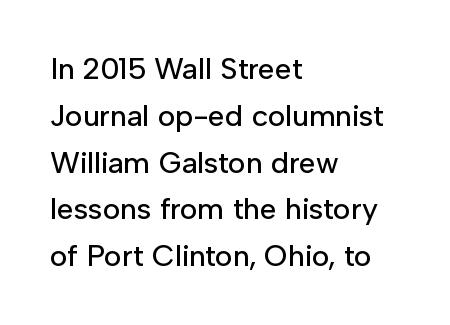
{"serif": "no", "italic": "no", "width": "normal", "stroke_contrast": "low", "x_height": "medium", "monospaced": "no", "underline": "no", "align": "left", "line_spacing": "normal", "line_spacing_ratio": 1.56, "letter_spacing": "normal", "letter_spacing_em": 0.0, "glyph_px": 30}
